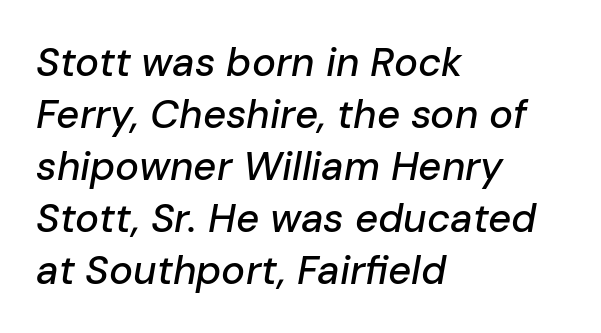
The image shows 40 px text type, italic (leaning right); set left-aligned, normal line spacing (1.3x), normal letter spacing, not underlined; low stroke contrast and a medium x-height.
